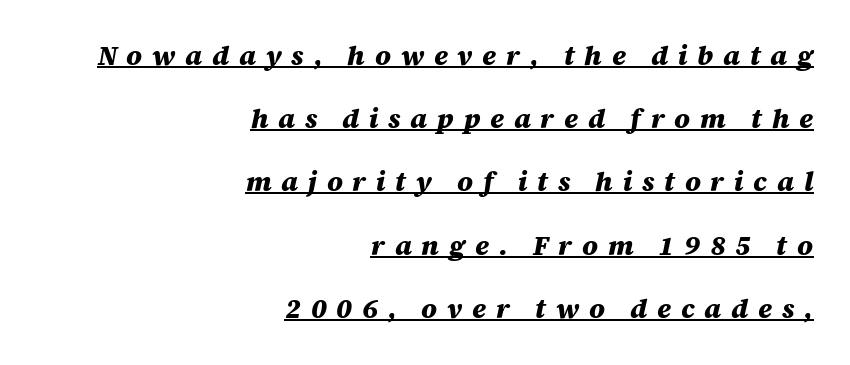
Rows of type keep a wide berth in the vertical direction. Caption: expanded tracking, letters set apart. Students, observe the line beneath the letters — that is underlining. What weight is shown? A full bold with thick strokes.
